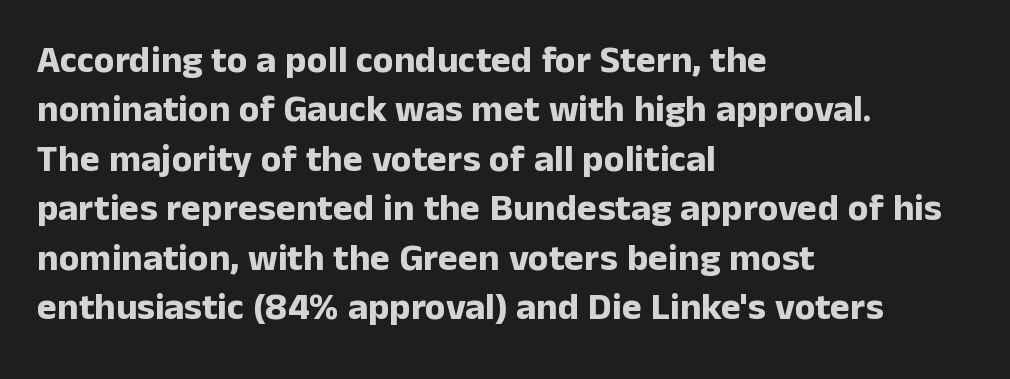
Q: Is the text bold? A: Yes.
Q: Is the text italic (slanted)? A: No, it is upright.
Q: Is the typeface a serif or a sans-serif typeface? A: Sans-serif.
Q: Is the text underlined? A: No.
Q: How is the paragraph aligned? A: Left-aligned.
Q: Is the spacing between letters normal or unusually wide? A: Normal.
Q: Is the spacing between lines tight, normal or loose? A: Normal.
Q: Width (condensed, normal, or wide)? A: Normal.
Q: Stroke contrast? A: Low.
Q: x-height? A: Medium.
Q: Monospaced? A: No.
